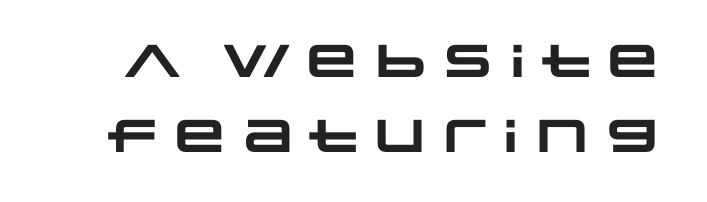
{"serif": "no", "bold": "yes", "weight": "heavy", "width": "wide", "stroke_contrast": "low", "x_height": "large", "monospaced": "no", "underline": "no", "line_spacing": "normal", "line_spacing_ratio": 1.62, "letter_spacing": "normal", "letter_spacing_em": 0.0, "glyph_px": 46}
